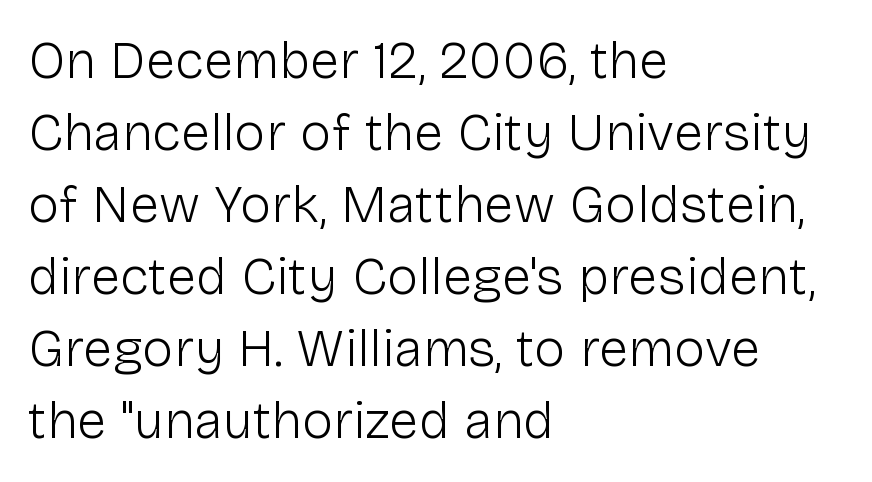
Q: Is the text bold? A: No.
Q: Is the text italic (slanted)? A: No, it is upright.
Q: Is the typeface a serif or a sans-serif typeface? A: Sans-serif.
Q: Is the text underlined? A: No.
Q: How is the paragraph aligned? A: Left-aligned.
Q: Is the spacing between letters normal or unusually wide? A: Normal.
Q: Is the spacing between lines tight, normal or loose? A: Normal.
Q: Width (condensed, normal, or wide)? A: Normal.
Q: Stroke contrast? A: Low.
Q: x-height? A: Medium.
Q: Monospaced? A: No.
